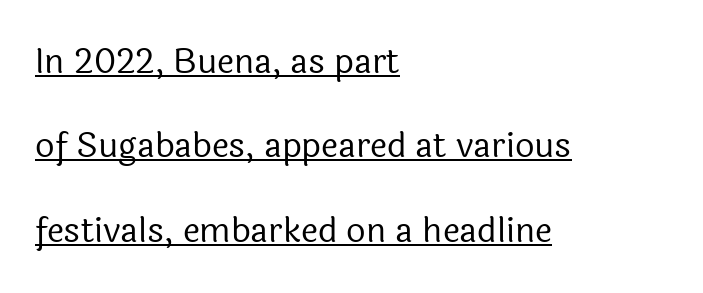
Look at the bottom of the vertical strokes: they stop flat, with no serifs. A typesetter would mark this as roman, not italic. The typesetter chose a ragged-right arrangement here. The string is rendered with underlining switched on. The weight tops out at a normal text grade.
